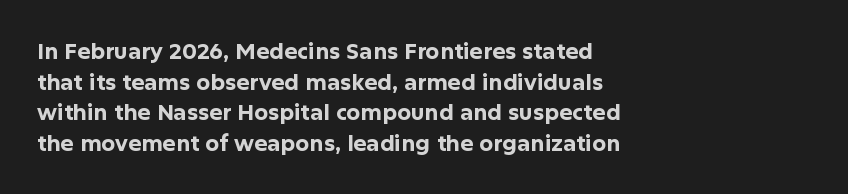
If you drew a line through each stem, it would be perfectly vertical. A normal amount of white space separates one row of letters from the next. Unmarked baselines from the first word to the last. Pretty heavy lettering here — definitely bold. The paragraph has a hard left edge and a soft right edge. These lines keep a tight, regular rhythm from letter to letter.
